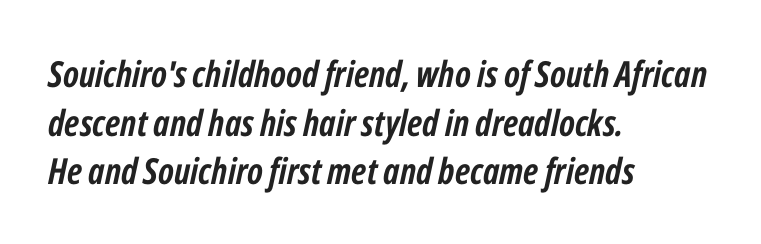
{"italic": "yes", "lean": "right", "slant_degrees": 12, "bold": "yes", "weight": "semibold", "width": "condensed", "stroke_contrast": "low", "x_height": "medium", "monospaced": "no", "underline": "no", "align": "left", "line_spacing": "normal", "line_spacing_ratio": 1.35, "letter_spacing": "normal", "letter_spacing_em": 0.0, "glyph_px": 36}
